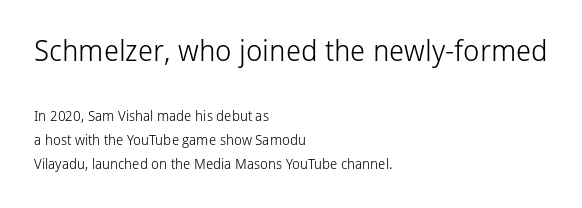
The image shows 29 px light sans-serif type, upright; set left-aligned, line spacing 1.74x, normal letter spacing, not underlined; the first (top) block is 2.07x larger; low stroke contrast and a medium x-height.
